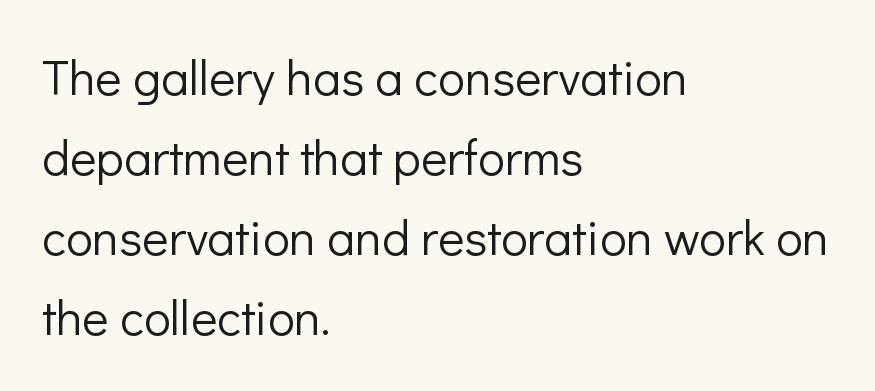
Q: Is the text bold? A: No.
Q: Is the text italic (slanted)? A: No, it is upright.
Q: Is the typeface a serif or a sans-serif typeface? A: Sans-serif.
Q: Is the text underlined? A: No.
Q: How is the paragraph aligned? A: Left-aligned.
Q: Is the spacing between letters normal or unusually wide? A: Normal.
Q: Is the spacing between lines tight, normal or loose? A: Normal.
Q: Width (condensed, normal, or wide)? A: Normal.
Q: Stroke contrast? A: Low.
Q: x-height? A: Medium.
Q: Monospaced? A: No.
